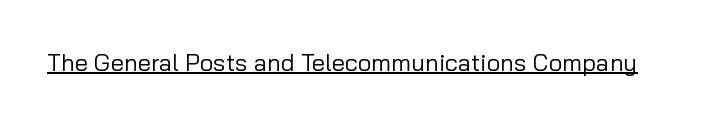
Underlined type. When letters stand straight like this, we call the style roman or upright. The line texture is even and compact thanks to regular tracking. The strokes carry an ordinary text weight at most.
